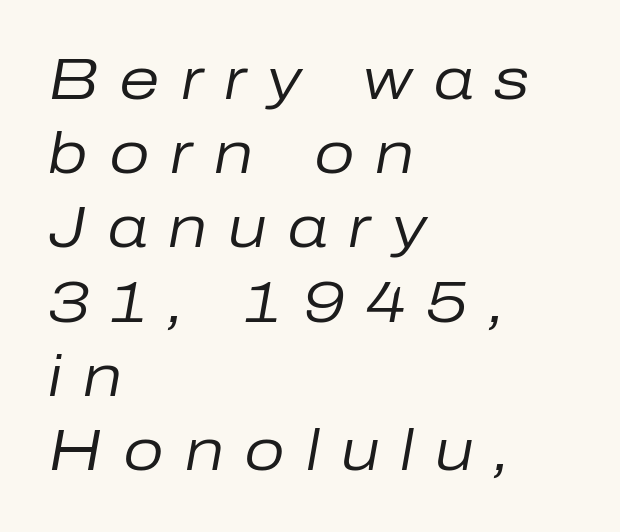
Q: Is the text bold? A: No.
Q: Is the text italic (slanted)? A: Yes, it leans right by about 10 degrees.
Q: Is the text underlined? A: No.
Q: How is the paragraph aligned? A: Left-aligned.
Q: Is the spacing between letters normal or unusually wide? A: Unusually wide.
Q: Is the spacing between lines tight, normal or loose? A: Normal.
Q: Width (condensed, normal, or wide)? A: Normal.
Q: Stroke contrast? A: Low.
Q: x-height? A: Medium.
Q: Monospaced? A: No.
